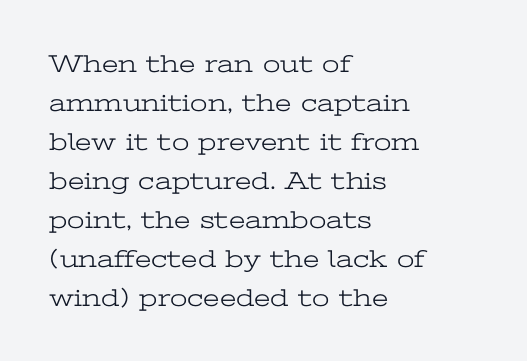
Q: Is the text bold? A: No.
Q: Is the text italic (slanted)? A: No, it is upright.
Q: Is the text underlined? A: No.
Q: How is the paragraph aligned? A: Left-aligned.
Q: Is the spacing between letters normal or unusually wide? A: Normal.
Q: Is the spacing between lines tight, normal or loose? A: Normal.
